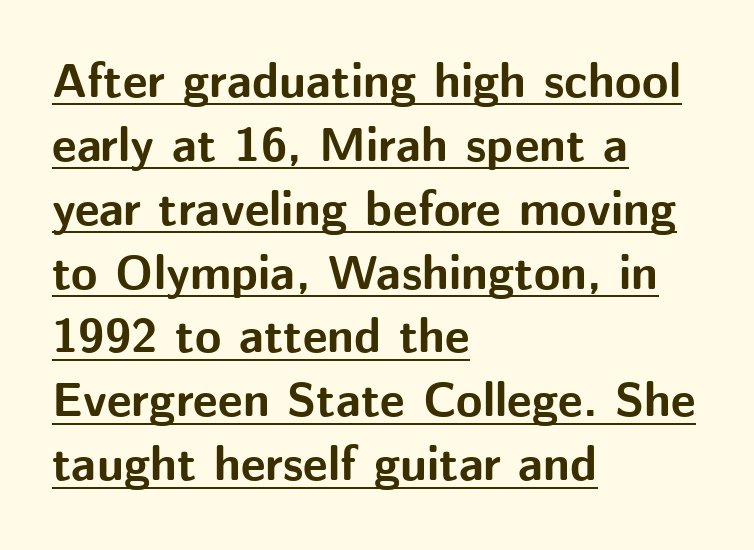
The image shows 48 px bold sans-serif type, upright; set left-aligned, normal line spacing (1.33x), normal letter spacing, underlined; medium stroke contrast and a medium x-height.
